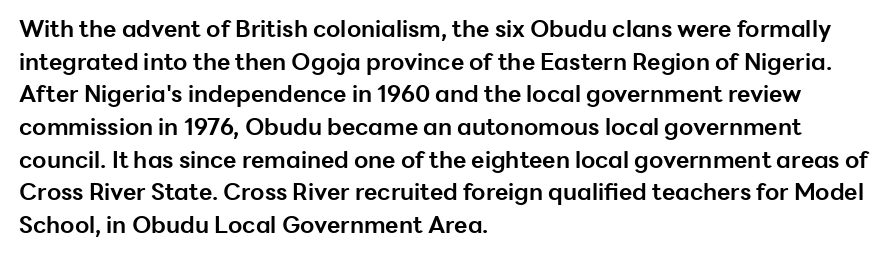
Q: Is the text bold? A: Yes.
Q: Is the text italic (slanted)? A: No, it is upright.
Q: Is the text underlined? A: No.
Q: How is the paragraph aligned? A: Left-aligned.
Q: Is the spacing between letters normal or unusually wide? A: Normal.
Q: Is the spacing between lines tight, normal or loose? A: Normal.
